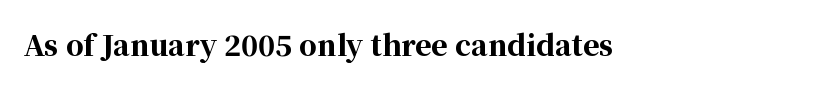
The image shows 28 px bold serif type, upright; set normal letter spacing, not underlined; high stroke contrast and a medium x-height.
